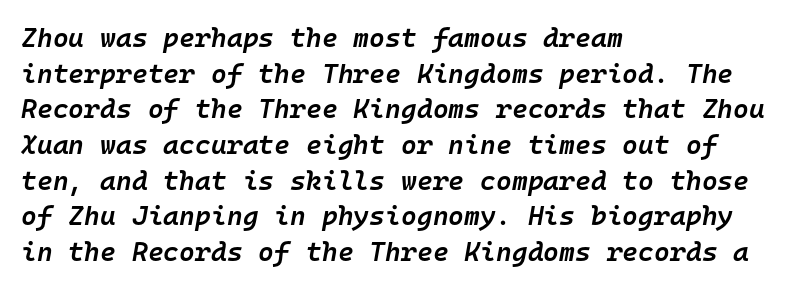
Q: Is the text bold? A: Semi-bold.
Q: Is the text italic (slanted)? A: Yes, it leans right by about 10 degrees.
Q: Is the text underlined? A: No.
Q: How is the paragraph aligned? A: Left-aligned.
Q: Is the spacing between letters normal or unusually wide? A: Normal.
Q: Is the spacing between lines tight, normal or loose? A: Normal.
